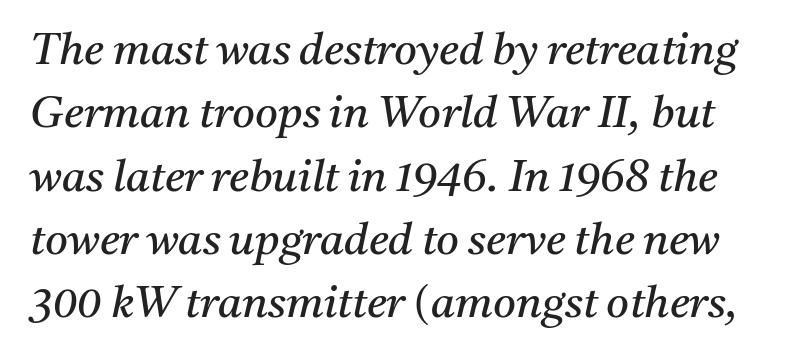
The image shows 44 px regular-weight serif type, italic (leaning right); set normal line spacing (1.44x), normal letter spacing, not underlined; medium stroke contrast and a medium x-height.
